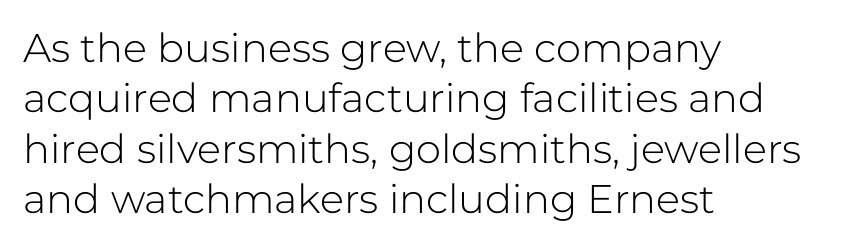
The image shows 40 px light sans-serif type, upright; set left-aligned, normal line spacing (1.26x), normal letter spacing, not underlined; low stroke contrast and a medium x-height.
